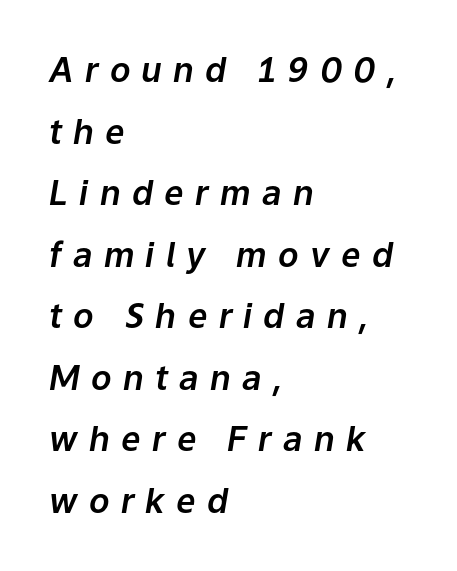
{"italic": "yes", "lean": "right", "slant_degrees": 9, "width": "normal", "stroke_contrast": "low", "x_height": "medium", "monospaced": "no", "underline": "no", "align": "left", "line_spacing_ratio": 1.81, "letter_spacing": "wide", "letter_spacing_em": 0.33, "glyph_px": 34}
